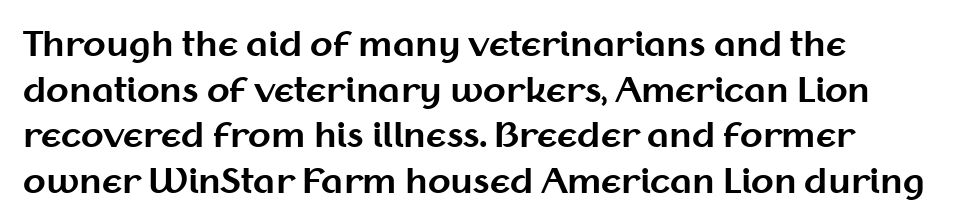
The image shows 33 px bold sans-serif type, upright; set left-aligned, normal line spacing (1.38x), normal letter spacing, not underlined; medium stroke contrast and a medium x-height.
